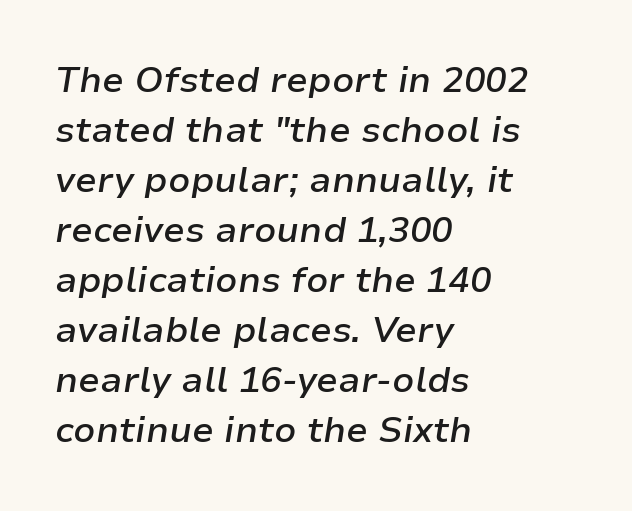
Q: Is the text bold? A: Semi-bold.
Q: Is the text italic (slanted)? A: Yes, it leans right by about 9 degrees.
Q: Is the text underlined? A: No.
Q: How is the paragraph aligned? A: Left-aligned.
Q: Is the spacing between letters normal or unusually wide? A: Normal.
Q: Is the spacing between lines tight, normal or loose? A: Normal.
Q: Width (condensed, normal, or wide)? A: Normal.
Q: Stroke contrast? A: Low.
Q: x-height? A: Medium.
Q: Monospaced? A: No.
